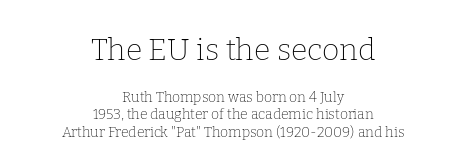
Leading matches the norm, producing a regular column. No letter is thick-stroked: the sample isn't bold. This rendering employs a face with finishing strokes, i.e., a serif. Descenders are the only things crossing below the line.
